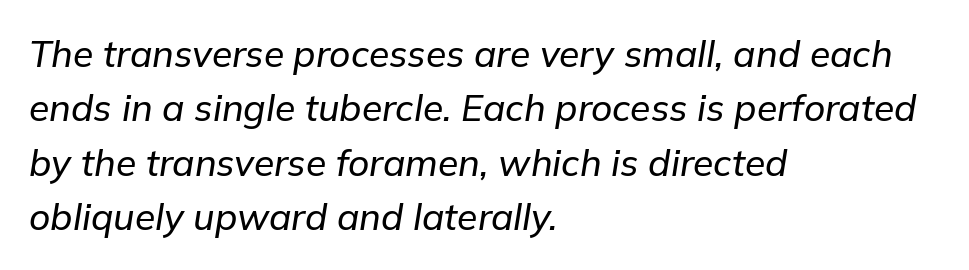
The horizontal fit of the characters is conventional and even. The block of text has a typical density, with ordinary space between rows. Where is the straight margin? On the left. Do the characters align in a grid? No, the font is proportional. When letters slant like this, we call the style italic.
